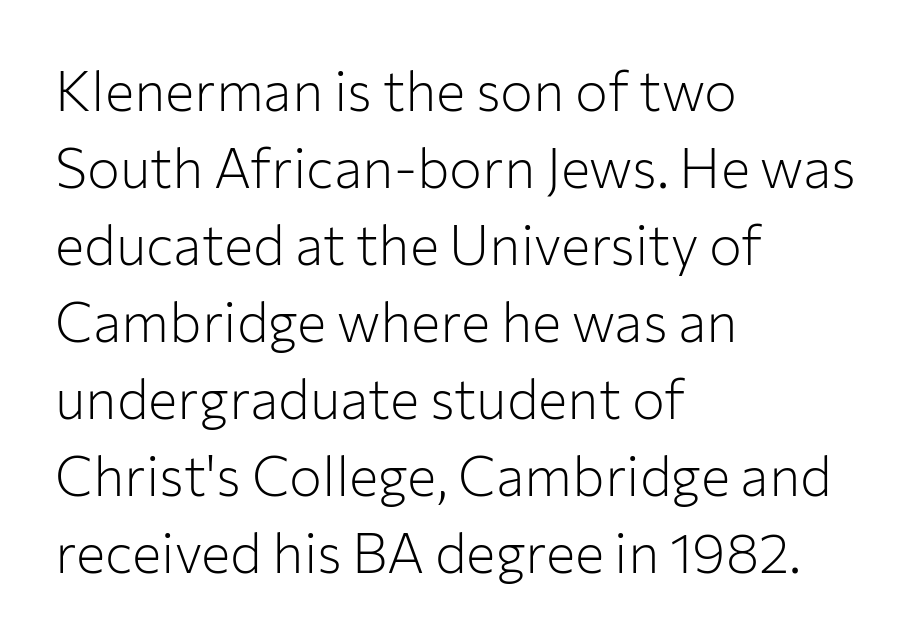
{"serif": "no", "italic": "no", "bold": "no", "weight": "light", "width": "normal", "stroke_contrast": "low", "x_height": "medium", "monospaced": "no", "underline": "no", "align": "left", "line_spacing": "normal", "line_spacing_ratio": 1.4, "letter_spacing": "normal", "letter_spacing_em": 0.0, "glyph_px": 55}
